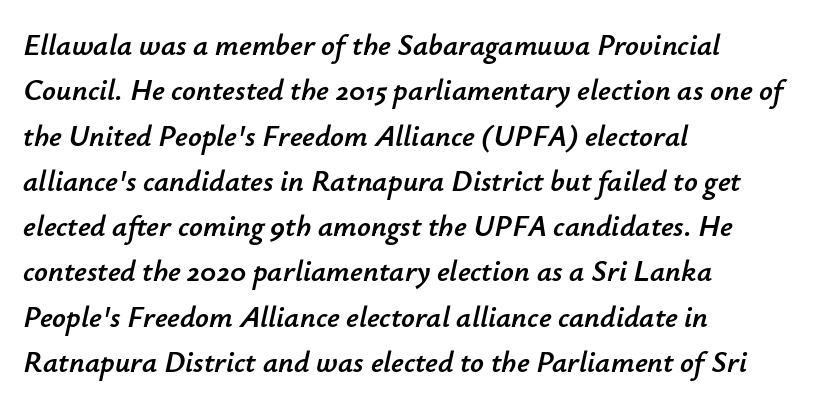
The image shows 30 px text type, italic (leaning right); set left-aligned, normal line spacing (1.51x), normal letter spacing, not underlined; low stroke contrast and a small x-height.
